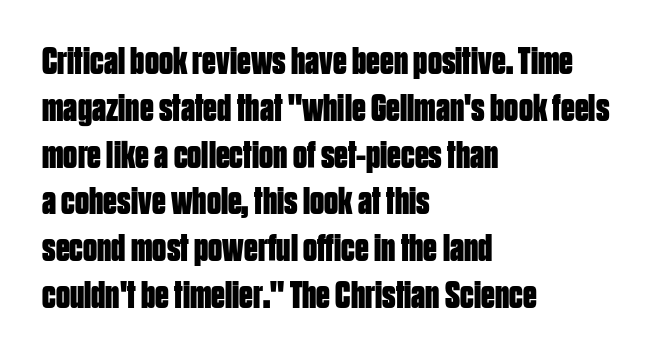
The image shows 39 px bold, condensed sans-serif type, upright; set left-aligned, line spacing 1.2x, normal letter spacing, not underlined; low stroke contrast and a large x-height.
